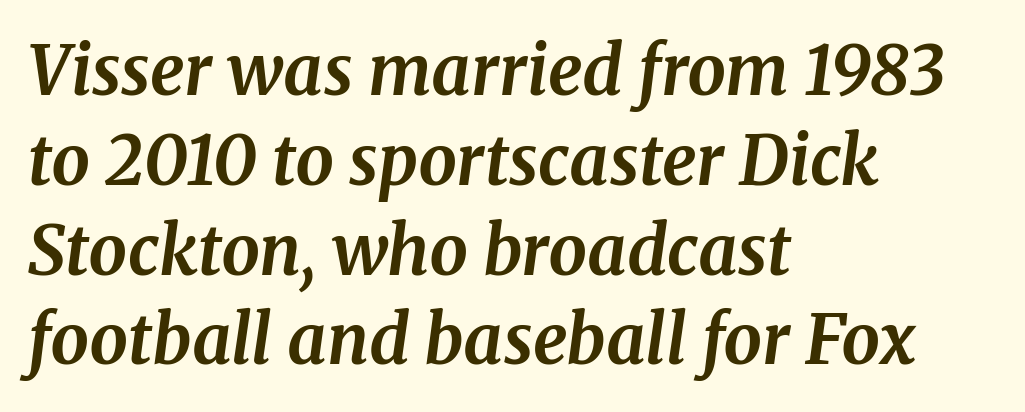
Q: Is the text bold? A: Yes.
Q: Is the text italic (slanted)? A: Yes, it leans right by about 8 degrees.
Q: Is the typeface a serif or a sans-serif typeface? A: Serif.
Q: Is the text underlined? A: No.
Q: How is the paragraph aligned? A: Left-aligned.
Q: Is the spacing between letters normal or unusually wide? A: Normal.
Q: Is the spacing between lines tight, normal or loose? A: Normal.
Q: Width (condensed, normal, or wide)? A: Normal.
Q: Stroke contrast? A: Medium.
Q: x-height? A: Medium.
Q: Monospaced? A: No.
